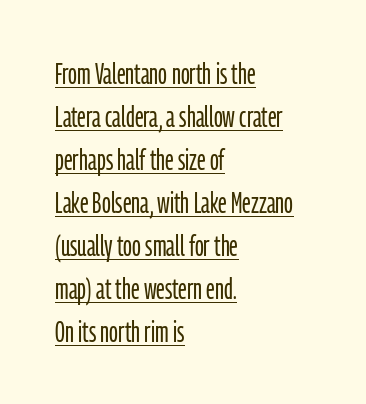
The image shows 29 px light, condensed sans-serif type, upright; set left-aligned, normal line spacing (1.48x), normal letter spacing, underlined; low stroke contrast and a medium x-height.
